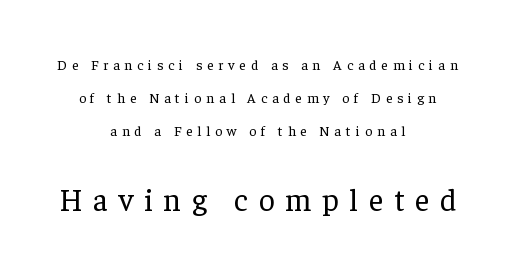
Whoever set this chose breathing room over compactness in the vertical rhythm. The typeface chosen for these lines features serifs. Each line is balanced around a shared central axis. The passage shown is typed in a proportional face where columns would drift. Weight: regular or lighter.
